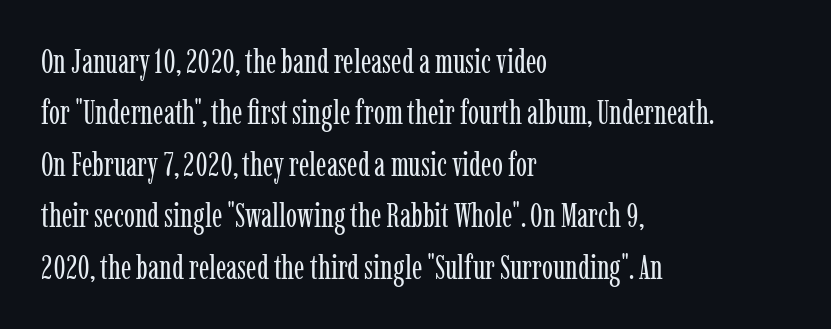
{"serif": "yes", "italic": "no", "bold": "no", "weight": "regular", "width": "condensed", "stroke_contrast": "low", "x_height": "medium", "monospaced": "no", "underline": "no", "align": "left", "line_spacing": "normal", "line_spacing_ratio": 1.56, "letter_spacing": "normal", "letter_spacing_em": 0.0, "glyph_px": 33}
